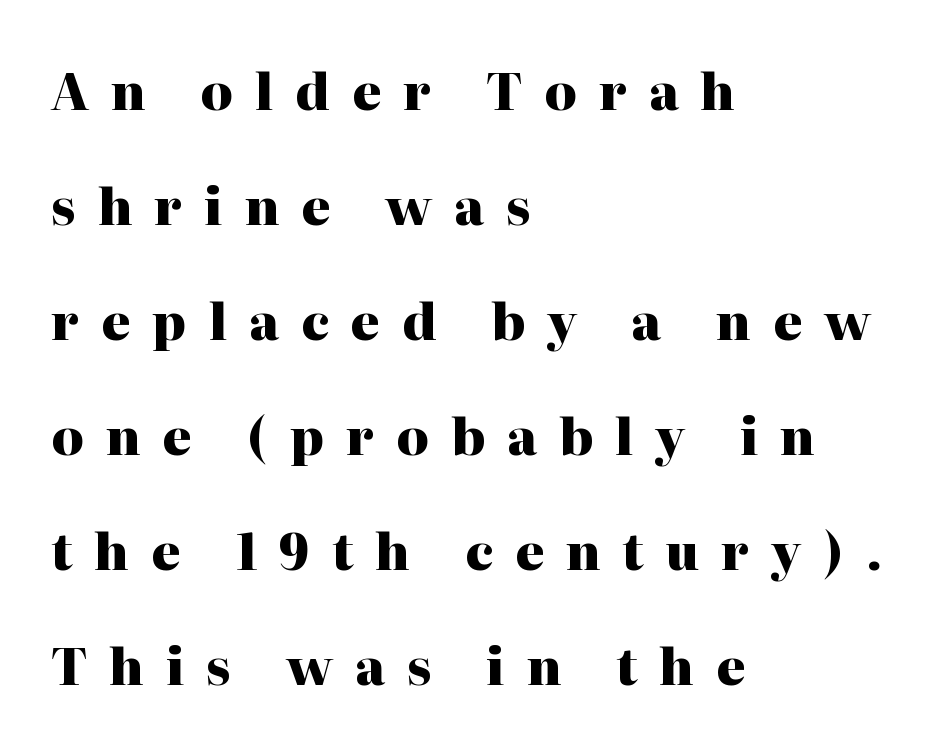
The image shows 50 px heavy serif type, upright; set left-aligned, loose line spacing (2.3x), unusually wide letter spacing (+0.44 em), not underlined; high stroke contrast and a medium x-height.
